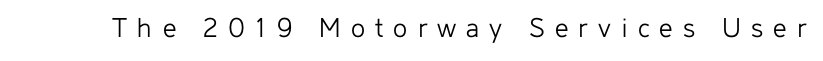
{"serif": "no", "italic": "no", "bold": "no", "weight": "light", "width": "normal", "stroke_contrast": "low", "x_height": "medium", "monospaced": "no", "underline": "no", "letter_spacing": "wide", "letter_spacing_em": 0.34, "glyph_px": 30}
